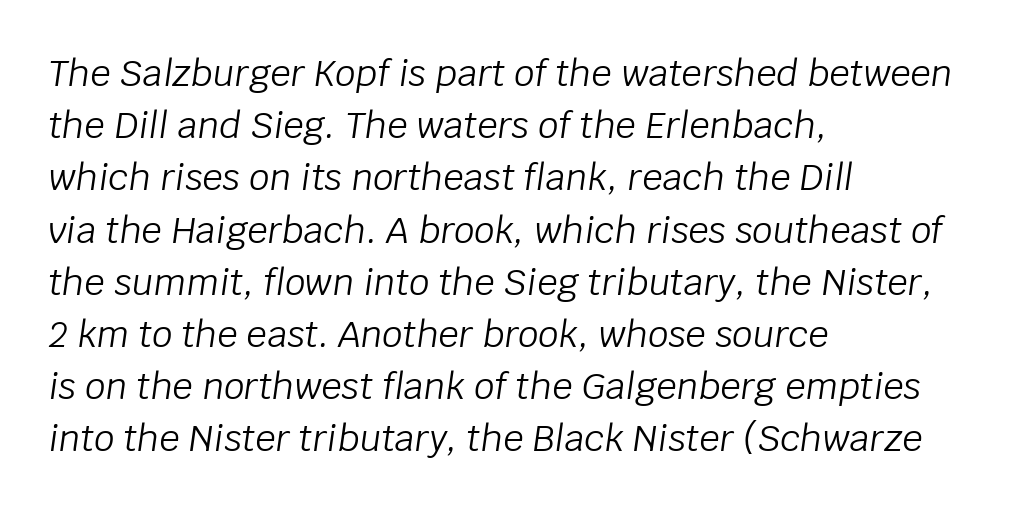
The image shows 36 px light type, italic (leaning right); set left-aligned, normal line spacing (1.45x), normal letter spacing, not underlined; low stroke contrast and a large x-height.
